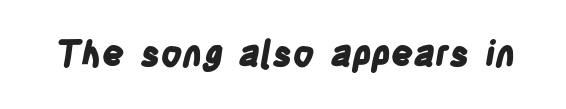
The image shows 35 px bold, condensed sans-serif type; set normal letter spacing, not underlined; low stroke contrast and a large x-height.
